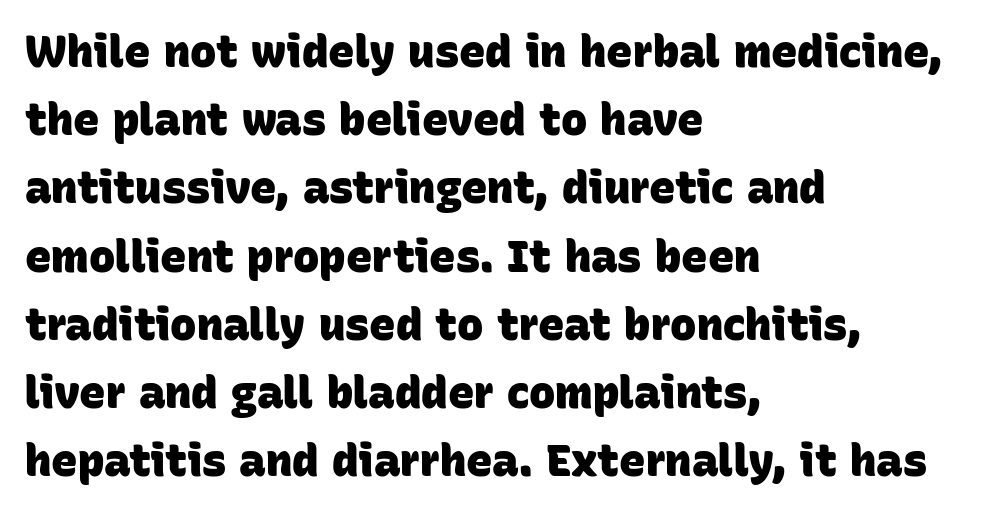
The image shows 44 px heavy sans-serif type; set left-aligned, normal line spacing (1.55x), normal letter spacing, not underlined; low stroke contrast and a large x-height.
